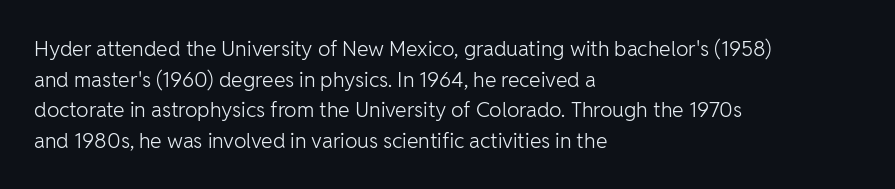
Q: Is the text bold? A: No.
Q: Is the text italic (slanted)? A: No, it is upright.
Q: Is the text underlined? A: No.
Q: How is the paragraph aligned? A: Left-aligned.
Q: Is the spacing between letters normal or unusually wide? A: Normal.
Q: Is the spacing between lines tight, normal or loose? A: Normal.
